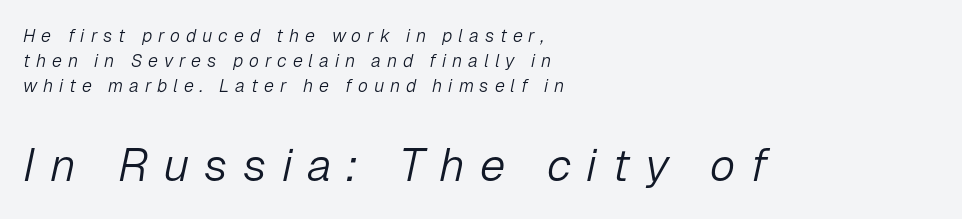
{"italic": "yes", "lean": "right", "slant_degrees": 12, "bold": "no", "weight": "light", "width": "normal", "stroke_contrast": "low", "x_height": "medium", "monospaced": "no", "underline": "no", "align": "left", "line_spacing": "normal", "line_spacing_ratio": 1.38, "letter_spacing": "wide", "letter_spacing_em": 0.33, "larger_block": "second", "size_ratio": 2.56, "glyph_px": 46}
